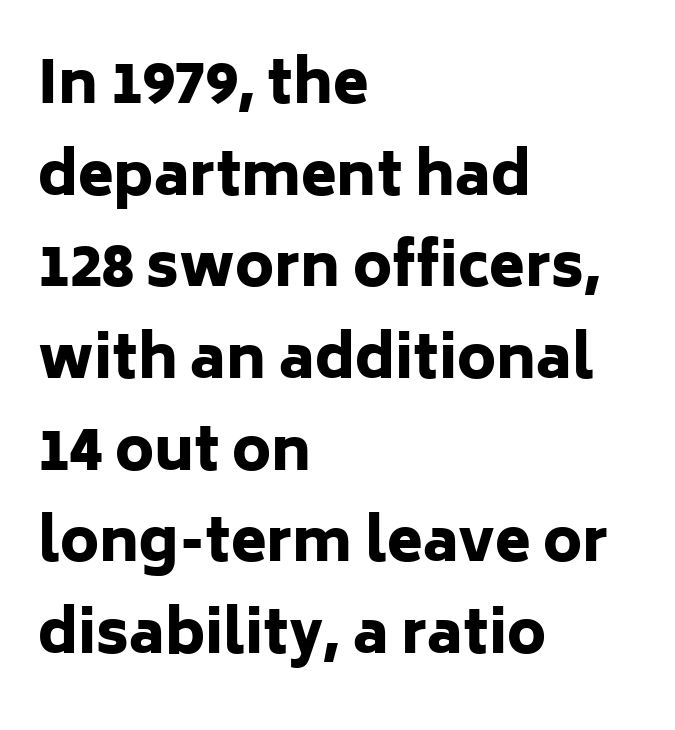
This block has exactly the height ordinary leading produces. Quick note: not italic, upright. The rendering uses natural spacing where letterforms have individual widths. Letterform terminals end flat and unadorned throughout the passage. Standard letterfit; no display-style spreading of the glyphs.
